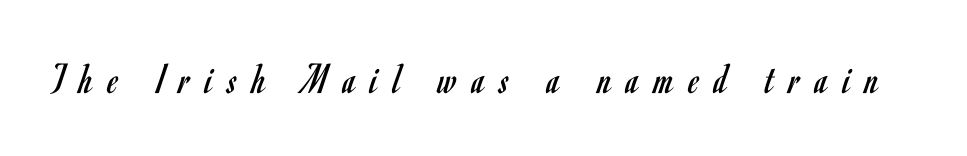
{"serif": "no", "bold": "no", "weight": "regular", "width": "condensed", "stroke_contrast": "low", "x_height": "small", "monospaced": "no", "underline": "no", "letter_spacing": "wide", "letter_spacing_em": 0.35, "glyph_px": 44}
